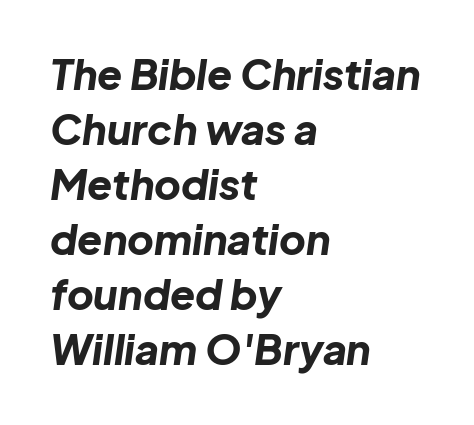
The image shows 41 px bold type, italic (leaning right); set left-aligned, normal line spacing (1.34x), normal letter spacing, not underlined; low stroke contrast and a medium x-height.
